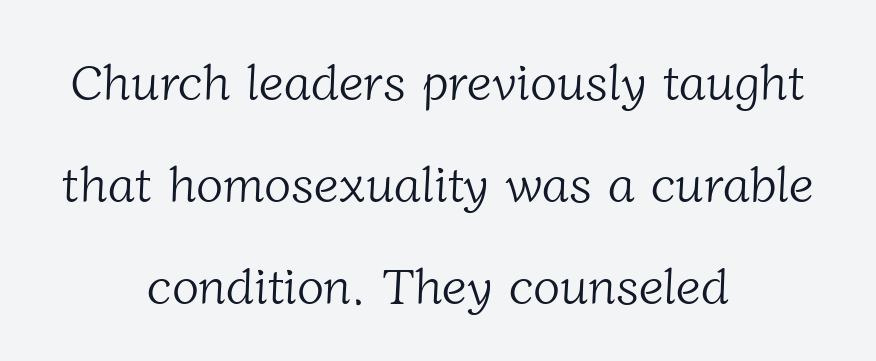
The image shows 50 px light serif type; set centered, loose line spacing (2.04x), normal letter spacing, not underlined; low stroke contrast and a medium x-height.
